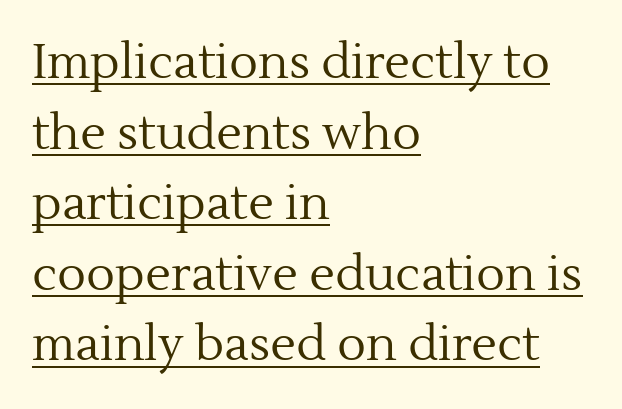
The image shows 48 px regular-weight serif type, upright; set left-aligned, normal line spacing (1.47x), normal letter spacing, underlined; a medium x-height.
